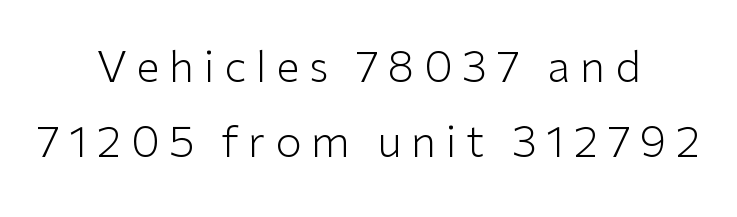
Q: Is the text bold? A: No.
Q: Is the text italic (slanted)? A: No, it is upright.
Q: Is the typeface a serif or a sans-serif typeface? A: Sans-serif.
Q: Is the text underlined? A: No.
Q: How is the paragraph aligned? A: Centered.
Q: Is the spacing between letters normal or unusually wide? A: Unusually wide.
Q: Width (condensed, normal, or wide)? A: Normal.
Q: Stroke contrast? A: Low.
Q: x-height? A: Medium.
Q: Monospaced? A: No.
